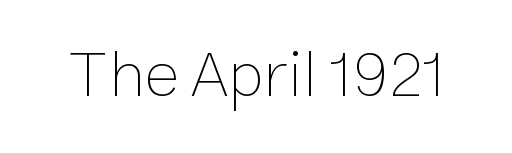
{"italic": "no", "bold": "no", "weight": "thin", "width": "normal", "stroke_contrast": "low", "x_height": "medium", "monospaced": "no", "underline": "no", "letter_spacing": "normal", "letter_spacing_em": 0.0, "glyph_px": 66}
